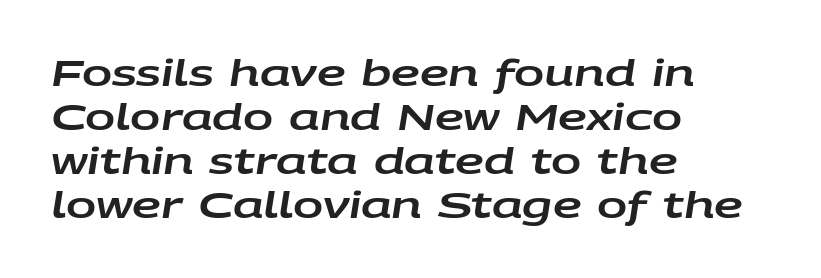
{"italic": "yes", "lean": "right", "slant_degrees": 9, "width": "wide", "stroke_contrast": "low", "x_height": "large", "monospaced": "no", "underline": "no", "align": "left", "line_spacing_ratio": 1.22, "letter_spacing": "normal", "letter_spacing_em": 0.0, "glyph_px": 36}
